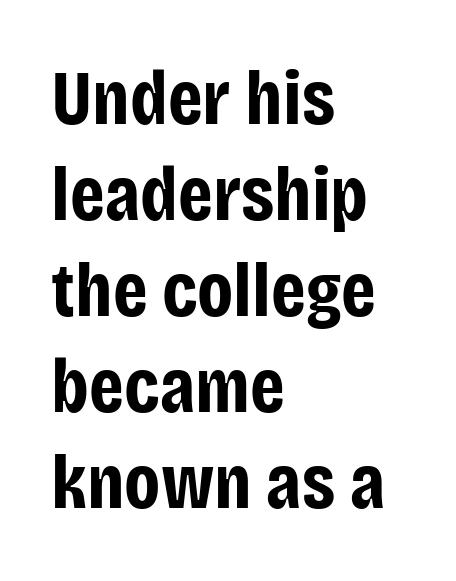
{"serif": "no", "italic": "no", "bold": "yes", "weight": "bold", "width": "condensed", "stroke_contrast": "low", "x_height": "large", "monospaced": "no", "underline": "no", "align": "left", "line_spacing_ratio": 1.23, "letter_spacing": "normal", "letter_spacing_em": 0.0, "glyph_px": 78}
